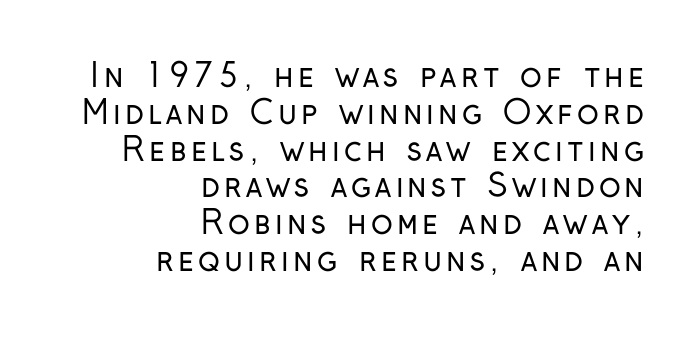
Q: Is the text bold? A: No.
Q: Is the text italic (slanted)? A: No, it is upright.
Q: Is the typeface a serif or a sans-serif typeface? A: Sans-serif.
Q: Is the text underlined? A: No.
Q: How is the paragraph aligned? A: Right-aligned.
Q: Is the spacing between lines tight, normal or loose? A: Tight.
Q: Width (condensed, normal, or wide)? A: Condensed.
Q: Stroke contrast? A: Low.
Q: x-height? A: Medium.
Q: Monospaced? A: No.
